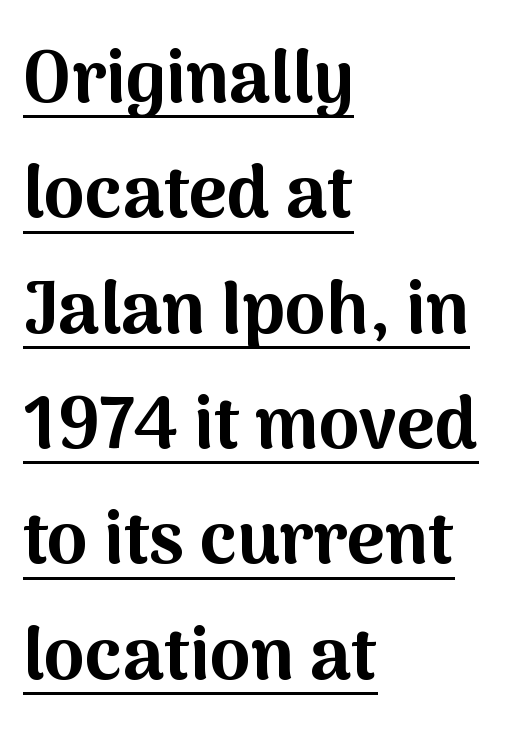
The image shows 73 px bold sans-serif type, upright; set left-aligned, normal line spacing (1.58x), normal letter spacing, underlined; medium stroke contrast and a medium x-height.
